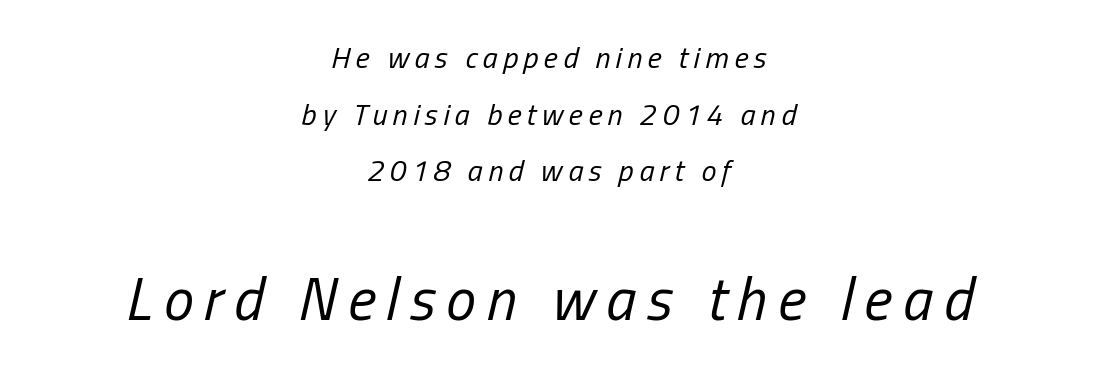
The image shows 60 px regular-weight, condensed type, italic (leaning right); set centered, line spacing 1.89x, not underlined; the second (bottom) block is 2.0x larger; low stroke contrast and a medium x-height.
